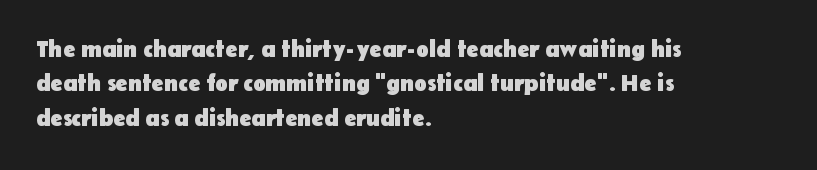
The image shows 23 px bold type, upright; set left-aligned, normal line spacing (1.49x), normal letter spacing, not underlined.
